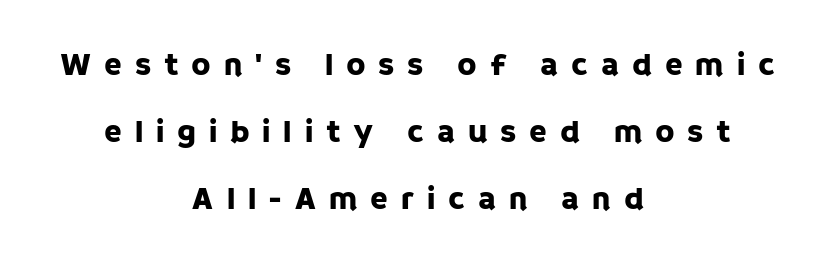
Q: Is the text italic (slanted)? A: No, it is upright.
Q: Is the typeface a serif or a sans-serif typeface? A: Sans-serif.
Q: Is the text underlined? A: No.
Q: How is the paragraph aligned? A: Centered.
Q: Is the spacing between letters normal or unusually wide? A: Unusually wide.
Q: Is the spacing between lines tight, normal or loose? A: Loose.
Q: Width (condensed, normal, or wide)? A: Normal.
Q: Stroke contrast? A: Low.
Q: x-height? A: Large.
Q: Monospaced? A: No.
